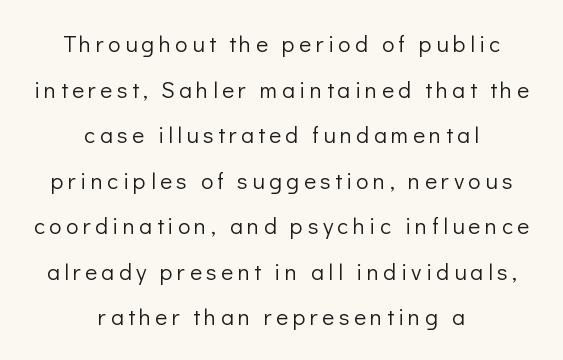
The image shows 23 px text type, upright; set centered, loose line spacing (1.98x), not underlined.
